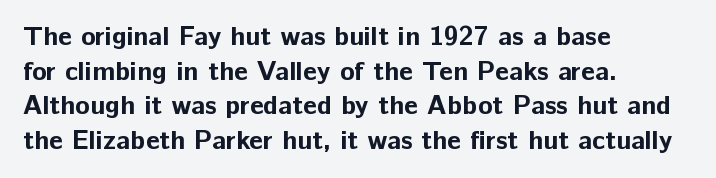
Compared with typical body copy, the letter spacing here is the same. The setting favours the left margin, as ordinary paragraphs usually do. Heft: maximum for text — a bold. Beneath every word, the page is bare. Successive baselines arrive at the customary interval. These lines were composed using upright roman letters.
